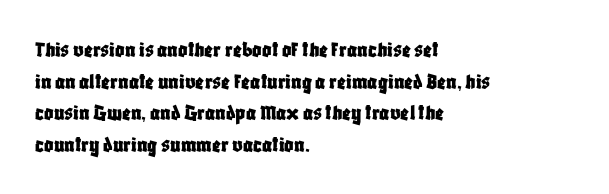
Q: Is the text italic (slanted)? A: No, it is upright.
Q: Is the text underlined? A: No.
Q: How is the paragraph aligned? A: Left-aligned.
Q: Is the spacing between letters normal or unusually wide? A: Normal.
Q: Is the spacing between lines tight, normal or loose? A: Normal.
